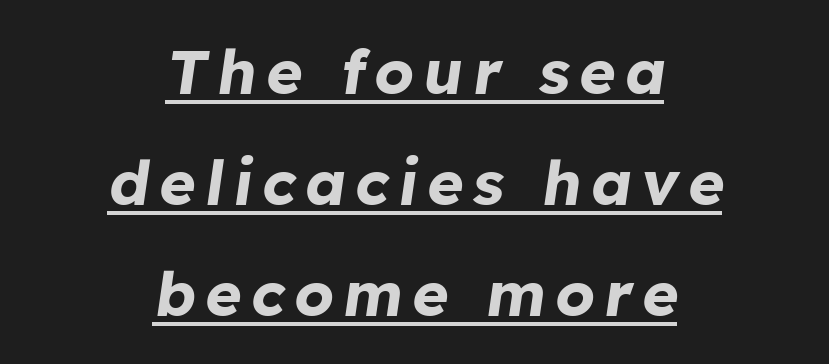
{"italic": "yes", "lean": "right", "slant_degrees": 8, "bold": "yes", "weight": "bold", "width": "normal", "stroke_contrast": "low", "x_height": "medium", "monospaced": "no", "underline": "yes", "align": "center", "line_spacing_ratio": 1.79, "glyph_px": 62}
